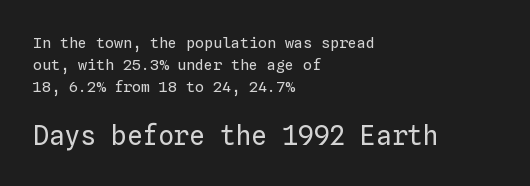
The image shows 26 px text type, upright; set left-aligned, normal line spacing (1.46x), normal letter spacing, not underlined; the second (bottom) block is 1.73x larger.
